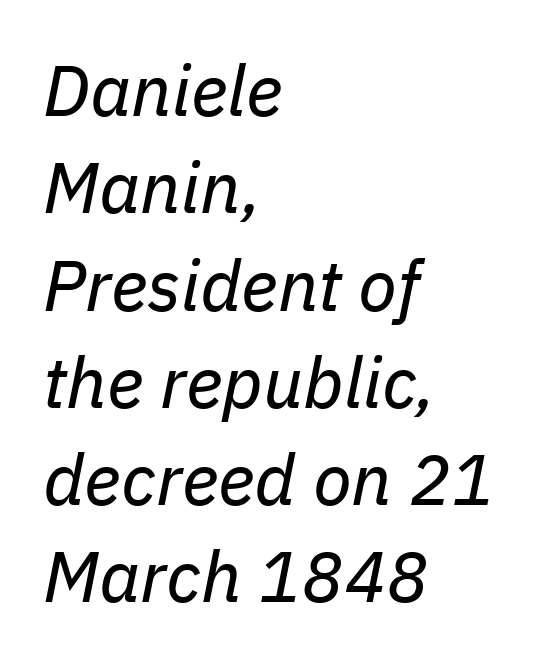
{"italic": "yes", "lean": "right", "slant_degrees": 11, "bold": "no", "weight": "regular", "width": "normal", "stroke_contrast": "low", "x_height": "medium", "monospaced": "no", "underline": "no", "align": "left", "line_spacing": "normal", "line_spacing_ratio": 1.37, "letter_spacing": "normal", "letter_spacing_em": 0.0, "glyph_px": 71}
